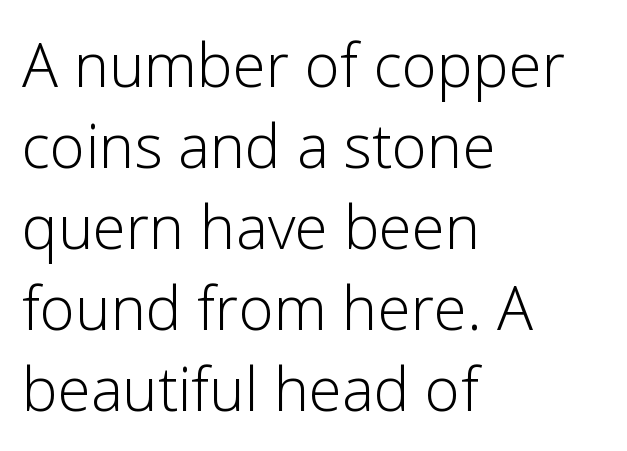
Heft: none added — not bold. The rendering shows plain stroke endings on the letterforms — a sans-serif design. Glyph-to-glyph distance matches everyday printed text. Here the designer chose a conventional face with non-uniform glyph widths. Typeset ragged right — the left edge is the straight one. This rendering features lettering with no underline.
